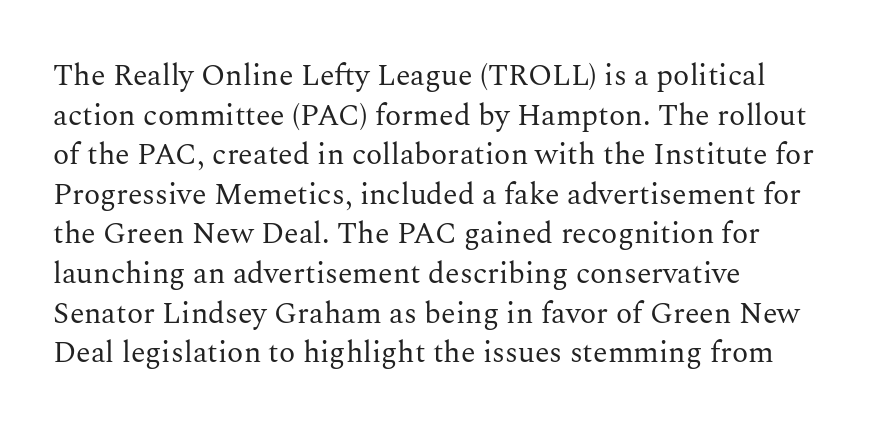
{"serif": "yes", "italic": "no", "bold": "no", "weight": "regular", "width": "normal", "stroke_contrast": "medium", "x_height": "medium", "monospaced": "no", "underline": "no", "align": "left", "line_spacing": "normal", "line_spacing_ratio": 1.32, "letter_spacing": "normal", "letter_spacing_em": 0.0, "glyph_px": 30}
